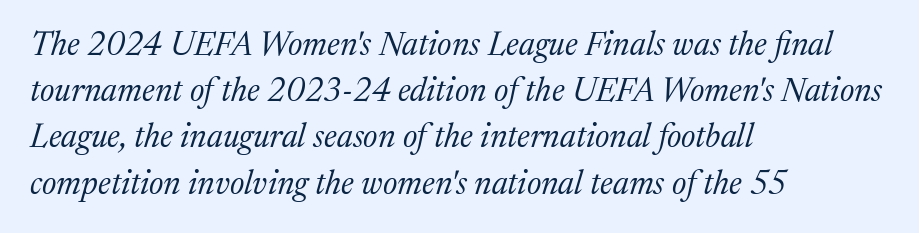
Leftover space on each line is placed entirely after the last word. Is the type slanted? Yes — the strokes lean at a clear angle. Line spacing here is normal. The line texture is even and compact thanks to regular tracking.
